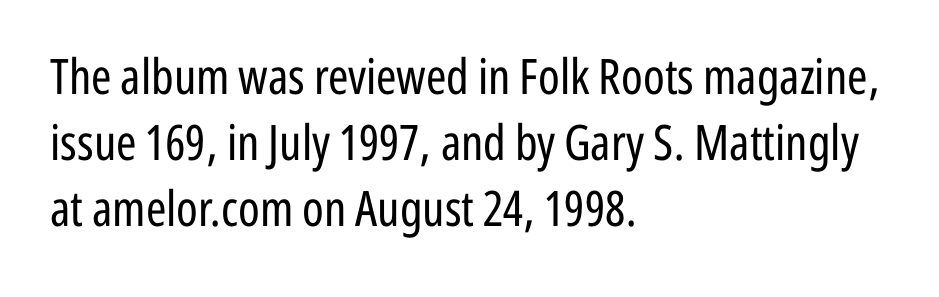
Q: Is the text bold? A: No.
Q: Is the text italic (slanted)? A: No, it is upright.
Q: Is the typeface a serif or a sans-serif typeface? A: Sans-serif.
Q: Is the text underlined? A: No.
Q: How is the paragraph aligned? A: Left-aligned.
Q: Is the spacing between letters normal or unusually wide? A: Normal.
Q: Is the spacing between lines tight, normal or loose? A: Normal.
Q: Width (condensed, normal, or wide)? A: Condensed.
Q: Stroke contrast? A: Low.
Q: x-height? A: Medium.
Q: Monospaced? A: No.
